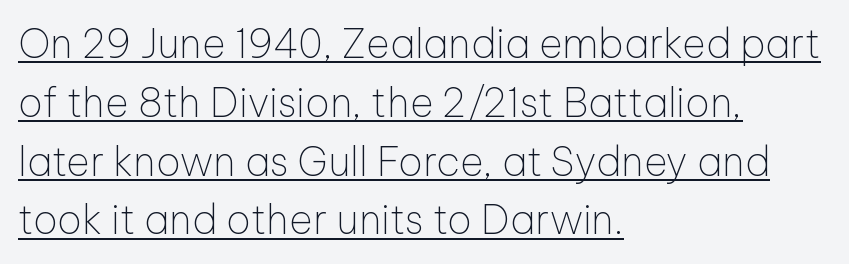
Q: Is the text bold? A: No.
Q: Is the text italic (slanted)? A: No, it is upright.
Q: Is the typeface a serif or a sans-serif typeface? A: Sans-serif.
Q: Is the text underlined? A: Yes.
Q: How is the paragraph aligned? A: Left-aligned.
Q: Is the spacing between letters normal or unusually wide? A: Normal.
Q: Is the spacing between lines tight, normal or loose? A: Normal.
Q: Width (condensed, normal, or wide)? A: Normal.
Q: Stroke contrast? A: Low.
Q: x-height? A: Medium.
Q: Monospaced? A: No.
